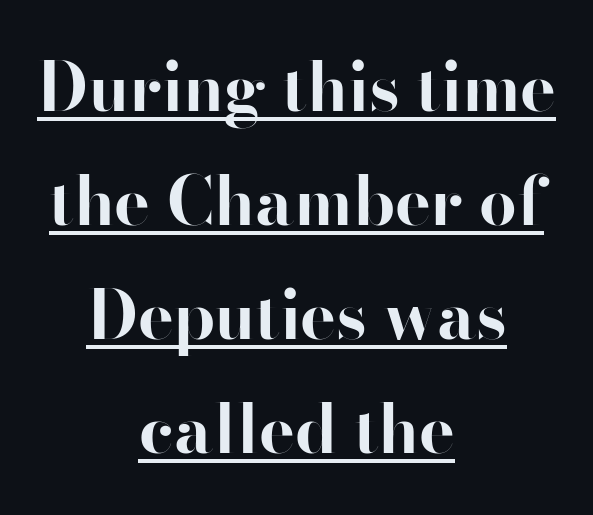
{"serif": "no", "italic": "no", "bold": "yes", "weight": "bold", "width": "normal", "stroke_contrast": "high", "x_height": "small", "monospaced": "no", "underline": "yes", "align": "center", "line_spacing": "normal", "line_spacing_ratio": 1.7, "letter_spacing": "normal", "letter_spacing_em": 0.0, "glyph_px": 67}
